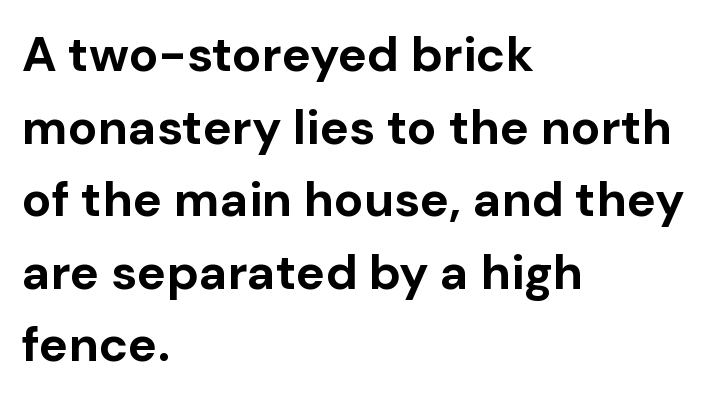
Q: Is the text bold? A: Yes.
Q: Is the text italic (slanted)? A: No, it is upright.
Q: Is the typeface a serif or a sans-serif typeface? A: Sans-serif.
Q: Is the text underlined? A: No.
Q: How is the paragraph aligned? A: Left-aligned.
Q: Is the spacing between letters normal or unusually wide? A: Normal.
Q: Is the spacing between lines tight, normal or loose? A: Normal.
Q: Width (condensed, normal, or wide)? A: Normal.
Q: Stroke contrast? A: Low.
Q: x-height? A: Medium.
Q: Monospaced? A: No.
